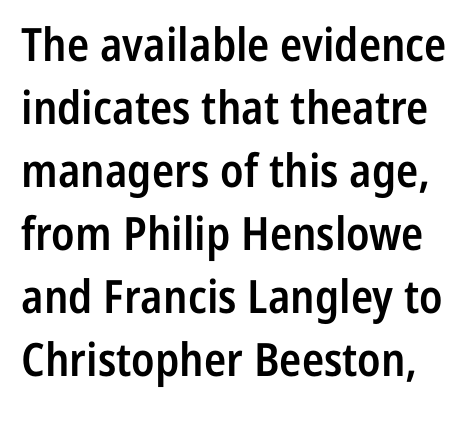
Is this a fixed-width face? No — the glyphs have proportional, varying widths. This rendering employs a face without finishing strokes, i.e., a sans-serif. Every character sits straight up, as roman type does. The strip under each line holds only bare page. Honestly, the letter spacing is just normal — you wouldn't notice it.
